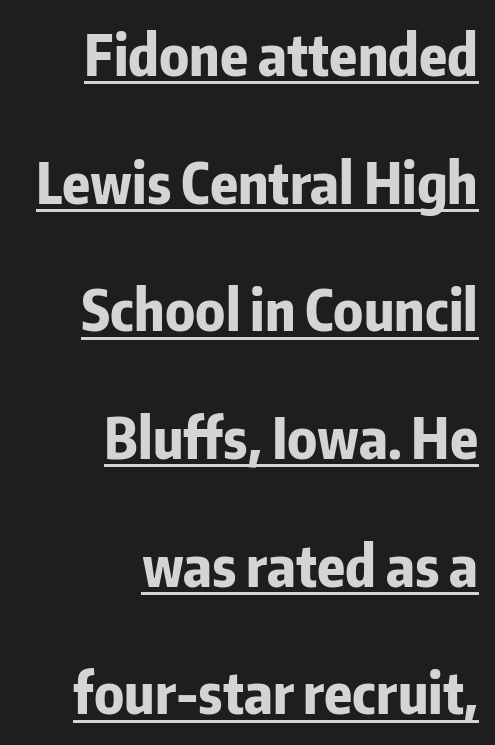
The image shows 57 px bold, condensed sans-serif type, upright; set right-aligned, loose line spacing (2.24x), normal letter spacing, underlined; low stroke contrast and a medium x-height.
